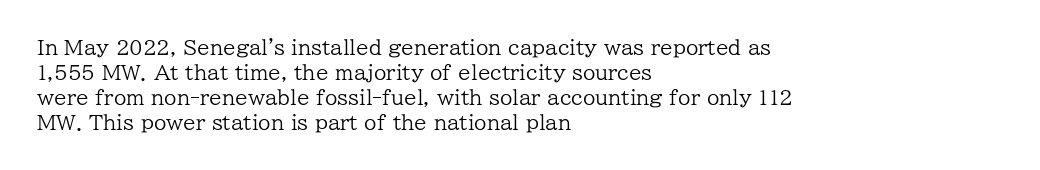
{"italic": "no", "bold": "no", "underline": "no", "align": "left", "line_spacing": "normal", "line_spacing_ratio": 1.25, "letter_spacing": "normal", "letter_spacing_em": 0.0, "glyph_px": 20}
